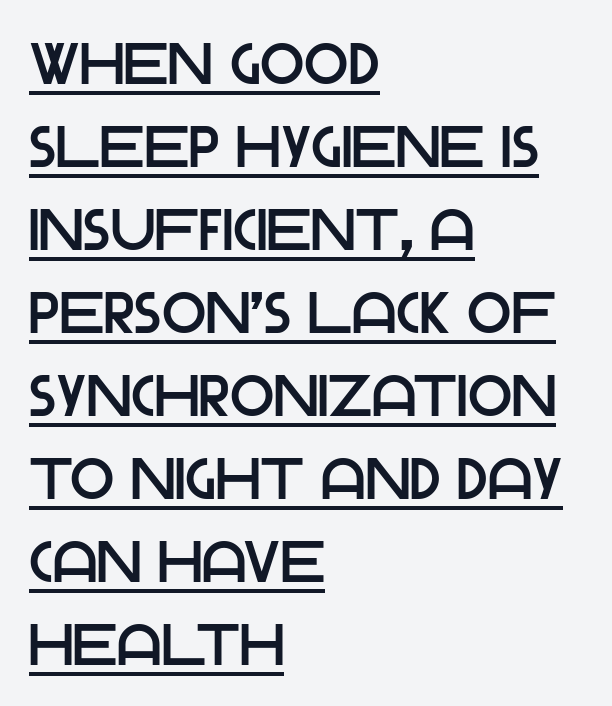
Q: Is the text italic (slanted)? A: No, it is upright.
Q: Is the typeface a serif or a sans-serif typeface? A: Sans-serif.
Q: Is the text underlined? A: Yes.
Q: How is the paragraph aligned? A: Left-aligned.
Q: Is the spacing between letters normal or unusually wide? A: Normal.
Q: Is the spacing between lines tight, normal or loose? A: Normal.
Q: Width (condensed, normal, or wide)? A: Normal.
Q: Stroke contrast? A: Low.
Q: x-height? A: Large.
Q: Monospaced? A: No.
